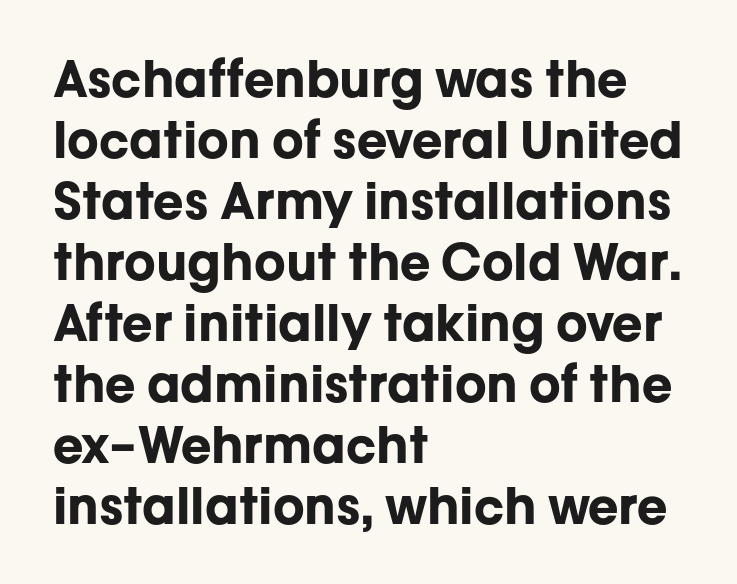
{"serif": "no", "italic": "no", "bold": "yes", "weight": "bold", "width": "normal", "stroke_contrast": "low", "x_height": "medium", "monospaced": "no", "underline": "no", "align": "left", "line_spacing_ratio": 1.22, "letter_spacing": "normal", "letter_spacing_em": 0.0, "glyph_px": 50}
